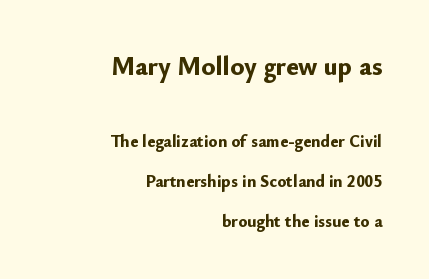
Is the block centered? No — it sits flush against the right margin. Pretty heavy lettering here — definitely bold. This is the regular roman posture of the typeface. Anything drawn beneath the words? Only blank space. What stands out about the letter spacing? Nothing — it is the standard amount. Vertically, the passage feels expansive, rows floating well apart.
